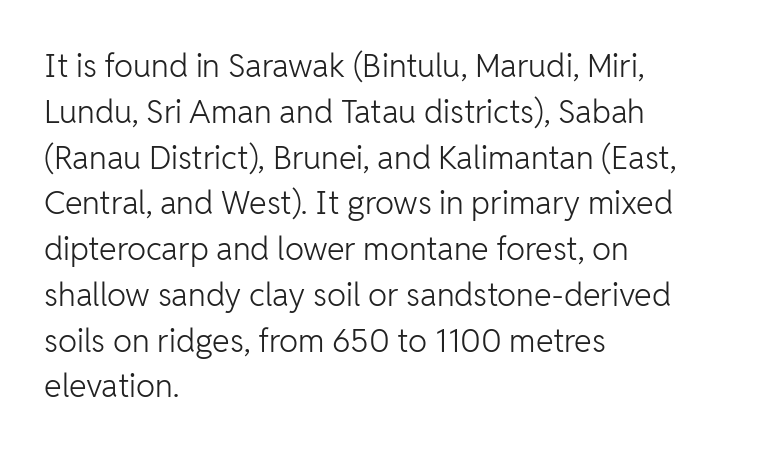
The image shows 32 px light sans-serif type, upright; set left-aligned, normal line spacing (1.43x), normal letter spacing, not underlined; low stroke contrast and a medium x-height.
